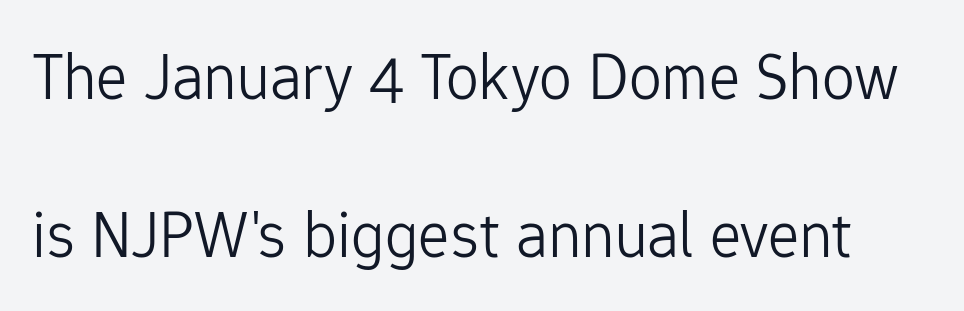
The image shows 66 px light sans-serif type, upright; set loose line spacing (2.4x), normal letter spacing, not underlined; low stroke contrast and a medium x-height.
